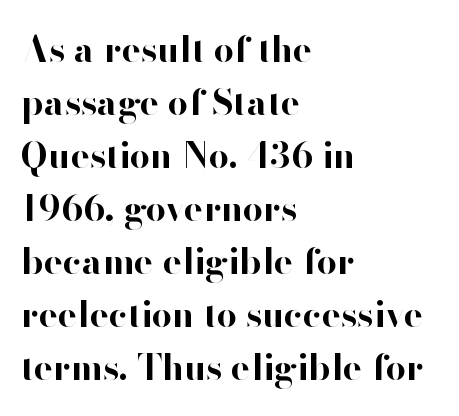
Q: Is the text bold? A: Yes.
Q: Is the text italic (slanted)? A: No, it is upright.
Q: Is the typeface a serif or a sans-serif typeface? A: Sans-serif.
Q: Is the text underlined? A: No.
Q: How is the paragraph aligned? A: Left-aligned.
Q: Is the spacing between letters normal or unusually wide? A: Normal.
Q: Is the spacing between lines tight, normal or loose? A: Normal.
Q: Width (condensed, normal, or wide)? A: Normal.
Q: Stroke contrast? A: High.
Q: x-height? A: Small.
Q: Monospaced? A: No.
